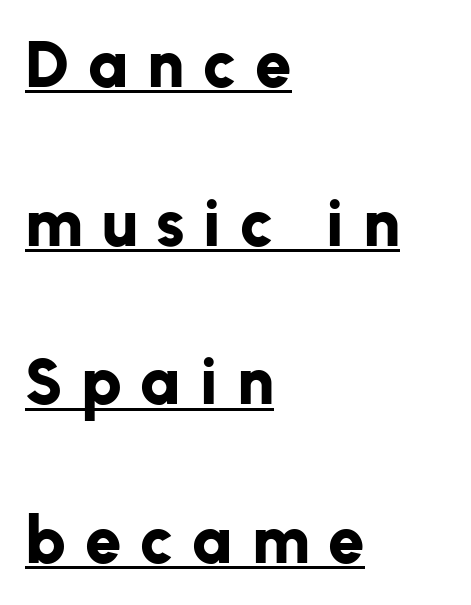
Q: Is the text bold? A: Yes.
Q: Is the text italic (slanted)? A: No, it is upright.
Q: Is the typeface a serif or a sans-serif typeface? A: Sans-serif.
Q: Is the text underlined? A: Yes.
Q: How is the paragraph aligned? A: Left-aligned.
Q: Is the spacing between letters normal or unusually wide? A: Unusually wide.
Q: Is the spacing between lines tight, normal or loose? A: Loose.
Q: Width (condensed, normal, or wide)? A: Normal.
Q: Stroke contrast? A: Low.
Q: x-height? A: Medium.
Q: Monospaced? A: No.
